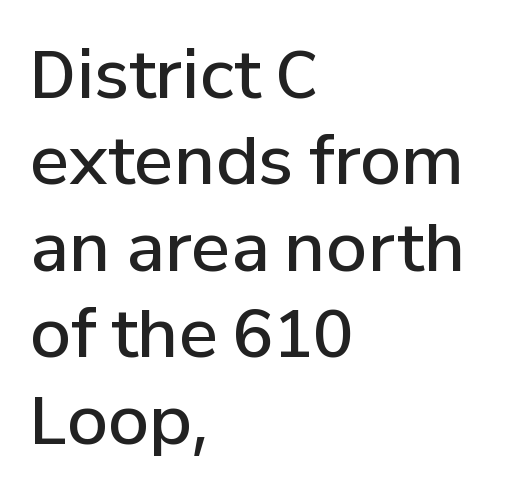
The image shows 66 px semibold sans-serif type, upright; set left-aligned, normal line spacing (1.31x), normal letter spacing, not underlined; low stroke contrast and a medium x-height.
